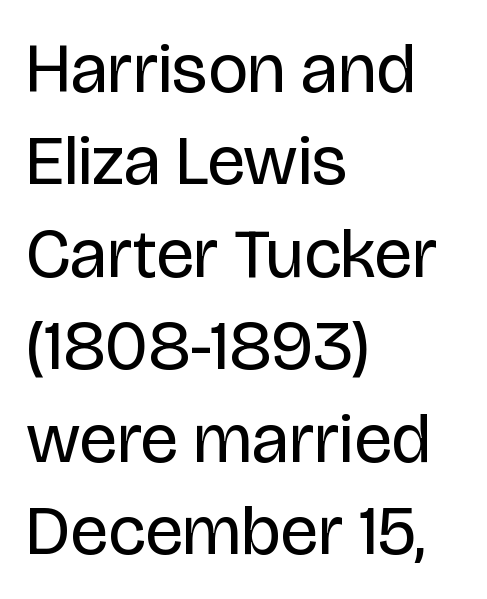
Q: Is the text bold? A: No.
Q: Is the text italic (slanted)? A: No, it is upright.
Q: Is the typeface a serif or a sans-serif typeface? A: Sans-serif.
Q: Is the text underlined? A: No.
Q: How is the paragraph aligned? A: Left-aligned.
Q: Is the spacing between letters normal or unusually wide? A: Normal.
Q: Is the spacing between lines tight, normal or loose? A: Normal.
Q: Width (condensed, normal, or wide)? A: Normal.
Q: Stroke contrast? A: Low.
Q: x-height? A: Large.
Q: Monospaced? A: No.
